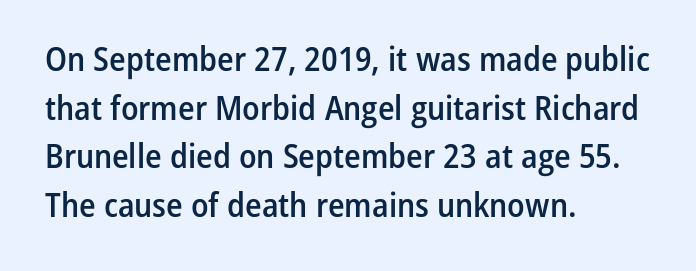
You can tell from the bare stems that sans-serif type was used. Character widths vary here, with narrow letters taking less room than wide ones. Where is the straight margin? On the left. The designer left line spacing at the default. The specimen reads as upright at a glance. Does extra space separate the letters? No, they use regular spacing.
